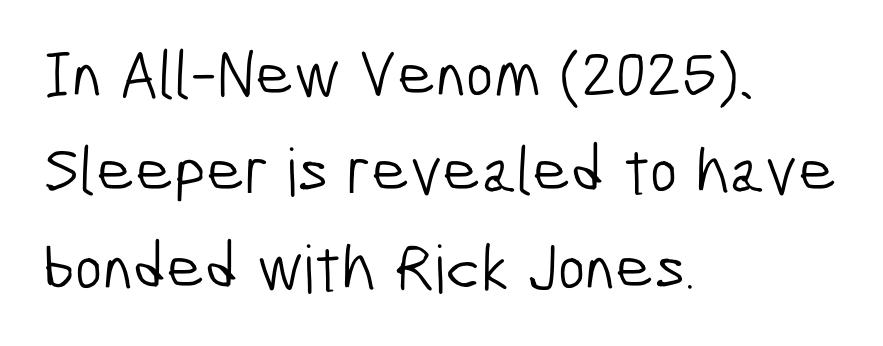
Q: Is the text bold? A: No.
Q: Is the typeface a serif or a sans-serif typeface? A: Sans-serif.
Q: Is the text underlined? A: No.
Q: How is the paragraph aligned? A: Left-aligned.
Q: Is the spacing between letters normal or unusually wide? A: Normal.
Q: Is the spacing between lines tight, normal or loose? A: Normal.
Q: Width (condensed, normal, or wide)? A: Condensed.
Q: Stroke contrast? A: Low.
Q: x-height? A: Medium.
Q: Monospaced? A: No.
